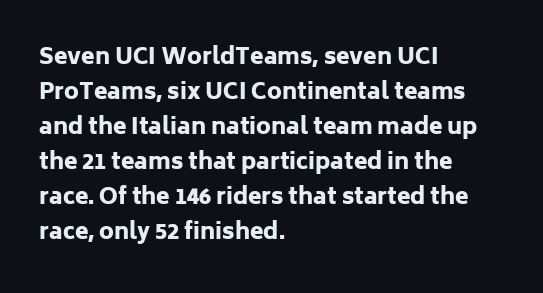
{"italic": "no", "bold": "yes", "underline": "no", "align": "left", "line_spacing": "normal", "line_spacing_ratio": 1.59, "letter_spacing": "normal", "letter_spacing_em": 0.0, "glyph_px": 22}
